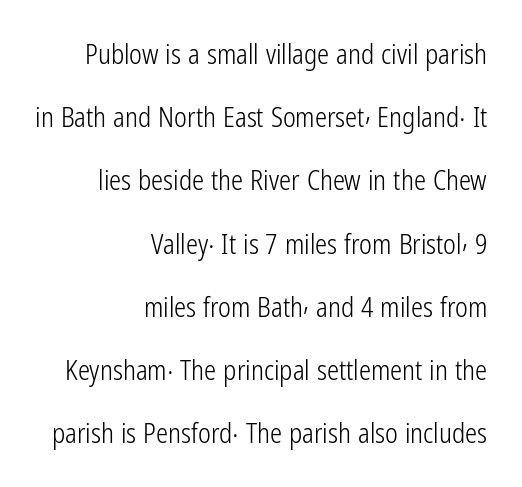
Q: Is the text bold? A: No.
Q: Is the text italic (slanted)? A: No, it is upright.
Q: Is the text underlined? A: No.
Q: How is the paragraph aligned? A: Right-aligned.
Q: Is the spacing between letters normal or unusually wide? A: Normal.
Q: Is the spacing between lines tight, normal or loose? A: Loose.
